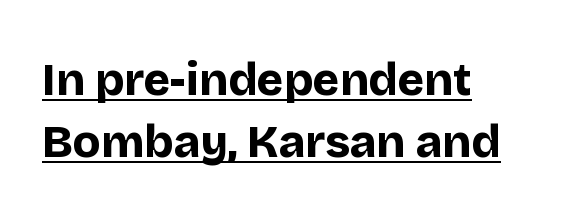
{"serif": "no", "italic": "no", "bold": "yes", "weight": "bold", "width": "normal", "stroke_contrast": "low", "x_height": "large", "monospaced": "no", "underline": "yes", "align": "left", "line_spacing": "normal", "line_spacing_ratio": 1.37, "letter_spacing": "normal", "letter_spacing_em": 0.0, "glyph_px": 45}
